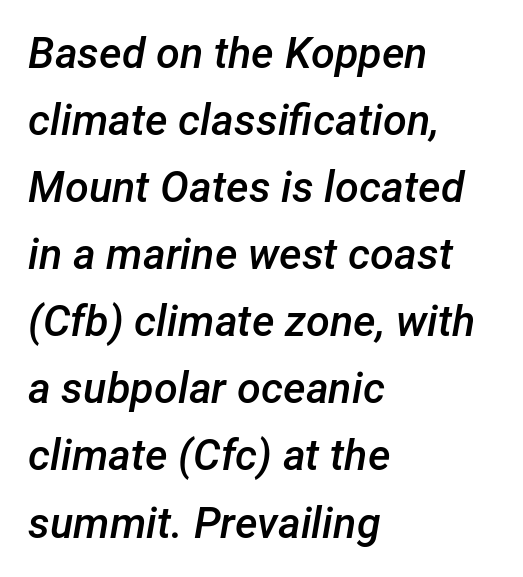
The string is rendered with underlining switched off. Students, note that the glyphs here touch the page at normal intervals. If you measured baseline to baseline, you'd find a middling distance. Each line starts at the same left margin while the right side varies. Spacing verdict: proportional, widths tailored to each character.
